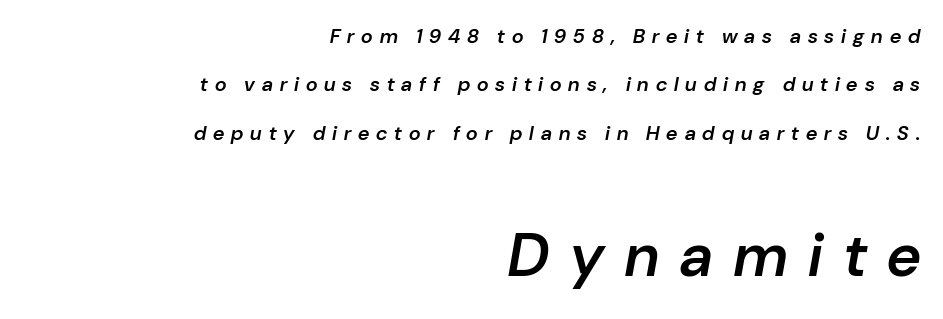
Loose tracking; the words dissolve into strings of separated letters. Is this a fixed-width face? No — the glyphs have proportional, varying widths. This sample uses an oblique cut, with every glyph tilted off the vertical. Reading down the column, the eye jumps a long way to each next line. Layout note: lines flush right.
